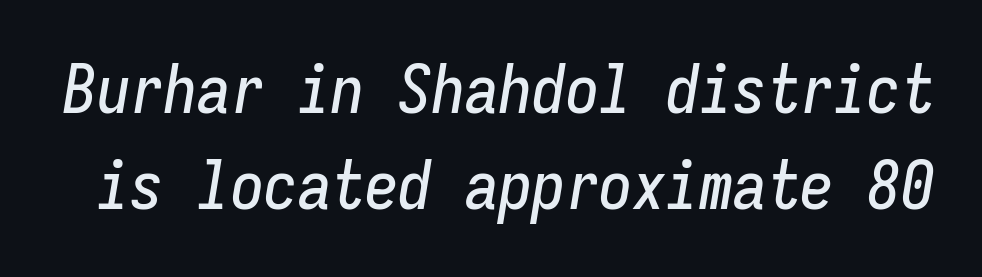
The passage shown has conventional tracking throughout. The passage shown leans; its letterforms are oblique. These lines are rendered in a fixed-pitch font. Nobody drew a line under any word here. Reading down the column, the eye jumps a familiar distance to each next line.
